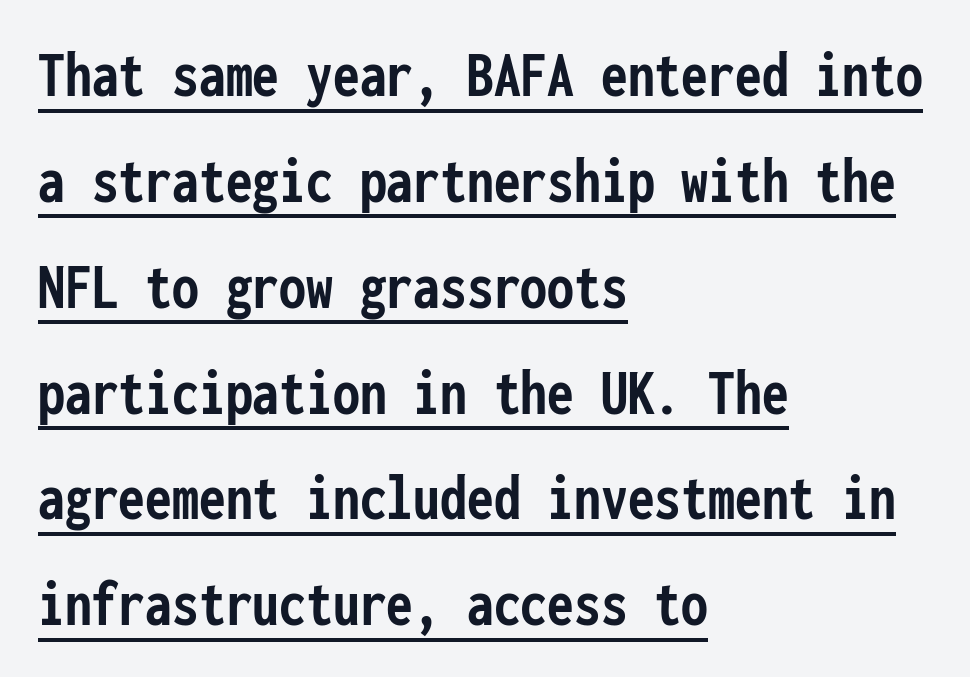
Q: Is the text bold? A: Yes.
Q: Is the text italic (slanted)? A: No, it is upright.
Q: Is the typeface a serif or a sans-serif typeface? A: Sans-serif.
Q: Is the text underlined? A: Yes.
Q: How is the paragraph aligned? A: Left-aligned.
Q: Is the spacing between letters normal or unusually wide? A: Normal.
Q: Is the spacing between lines tight, normal or loose? A: Normal.
Q: Width (condensed, normal, or wide)? A: Condensed.
Q: Stroke contrast? A: Low.
Q: x-height? A: Medium.
Q: Monospaced? A: Yes.
